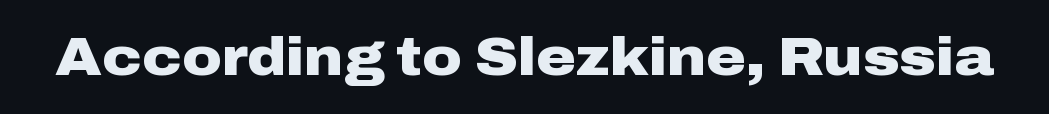
The type family on display is of the sans-serif kind. Posture: straight, roman, zero tilt. Does the weight exceed regular? Yes, all the way to bold. Words appear dense and cohesive because spacing is normal. Check the space under the baseline: it is left empty. Think of a printed novel: that variable character pitch is what you see here.
